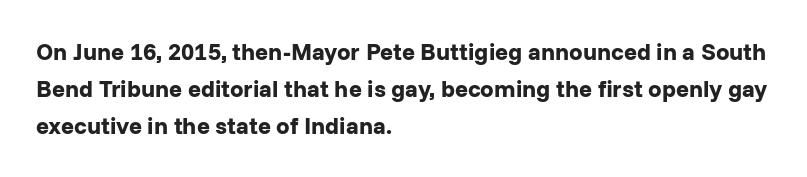
Q: Is the text bold? A: Yes.
Q: Is the text italic (slanted)? A: No, it is upright.
Q: Is the text underlined? A: No.
Q: How is the paragraph aligned? A: Left-aligned.
Q: Is the spacing between letters normal or unusually wide? A: Normal.
Q: Is the spacing between lines tight, normal or loose? A: Normal.
